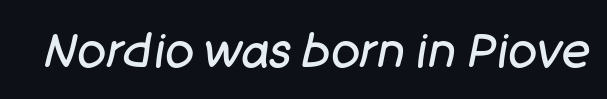
Each stroke keeps to a modest, everyday thickness or less. Proportional: the letters do not fall into vertical columns. The whole block is typeset with a tilt. No word sits above an underline.
